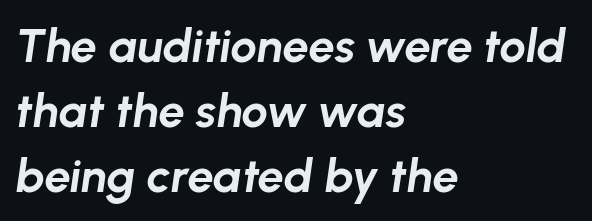
{"italic": "yes", "lean": "right", "slant_degrees": 8, "bold": "yes", "weight": "bold", "width": "normal", "stroke_contrast": "low", "x_height": "medium", "monospaced": "no", "underline": "no", "align": "left", "line_spacing": "normal", "line_spacing_ratio": 1.38, "letter_spacing": "normal", "letter_spacing_em": 0.0, "glyph_px": 47}
